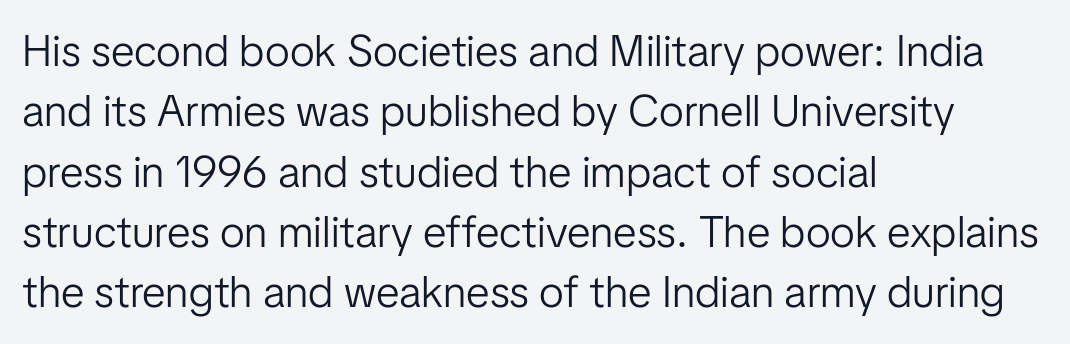
The image shows 44 px light sans-serif type, upright; set left-aligned, normal line spacing (1.37x), normal letter spacing, not underlined; low stroke contrast and a medium x-height.
